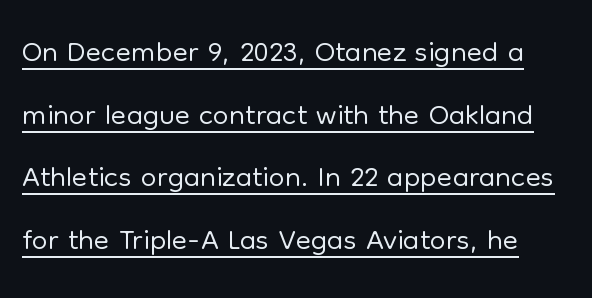
The font is comparable to plain body text, perhaps lighter. Does the leading feel generous? No, just average. The lettering holds an erect, upright posture throughout. A typesetter would call this proportional, since set widths differ per character. Nothing unusual about the tracking: characters are spaced as the font intends.
